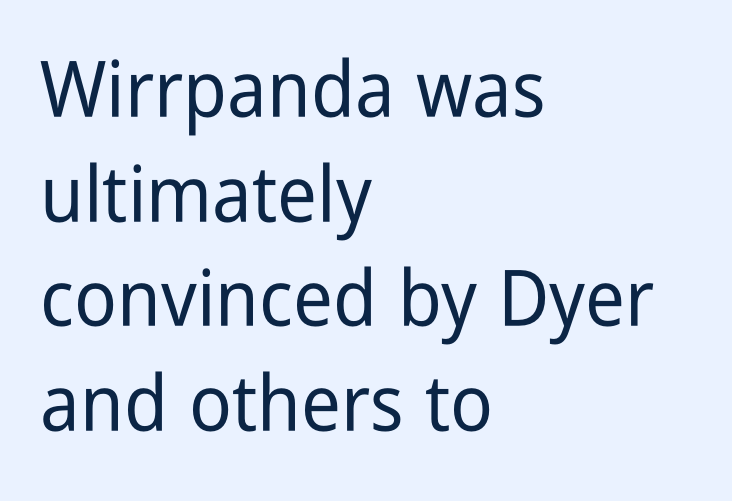
{"serif": "no", "italic": "no", "width": "condensed", "stroke_contrast": "low", "x_height": "medium", "monospaced": "no", "underline": "no", "align": "left", "line_spacing": "normal", "line_spacing_ratio": 1.34, "letter_spacing": "normal", "letter_spacing_em": 0.0, "glyph_px": 78}
